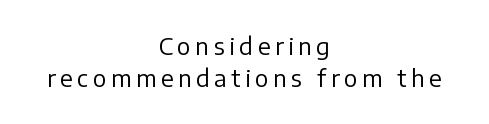
The image shows 23 px text type, upright; set centered, normal line spacing (1.39x), not underlined.
